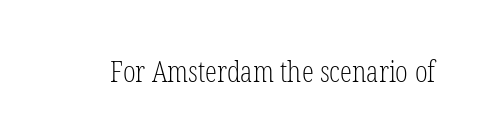
The image shows 30 px light, condensed serif type, upright; set normal letter spacing, not underlined; low stroke contrast and a medium x-height.
